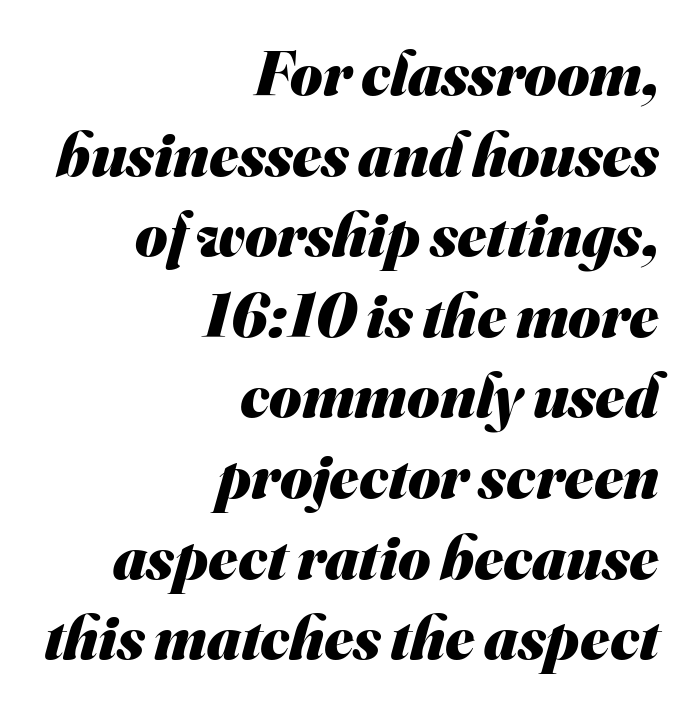
The letters advance in unequal steps, a hallmark of proportional type. Serif or sans? Sans — the stroke terminals are bare. Is the block centered? No — it sits flush against the right margin. The tracking reads as untouched default to a designer's eye. Does the leading feel generous? No, just average.
